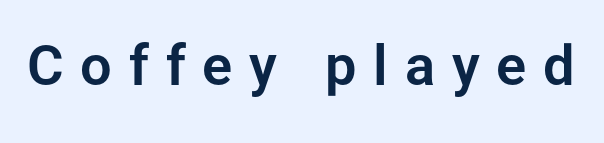
{"serif": "no", "italic": "no", "width": "normal", "stroke_contrast": "low", "x_height": "medium", "monospaced": "no", "underline": "no", "letter_spacing": "wide", "letter_spacing_em": 0.3, "glyph_px": 56}
